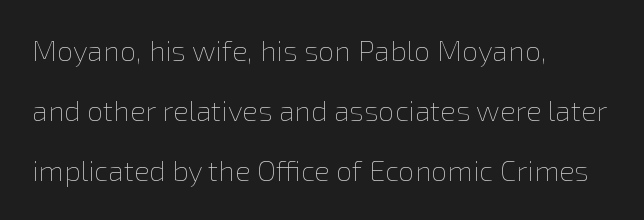
A great deal of white space separates one row of letters from the next. Descenders are the only things crossing below the line. Style check: upright. The tracking reads as untouched default to a designer's eye. The cut favours lightness, reaching ordinary text weight at its darkest.
